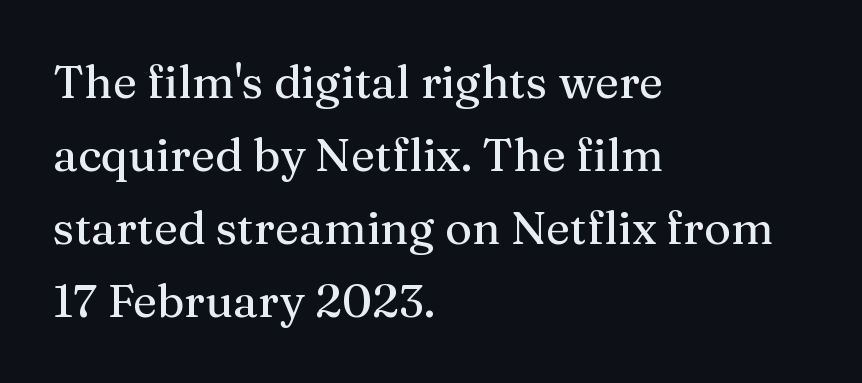
The image shows 46 px serif type, upright; set left-aligned, normal line spacing (1.59x), normal letter spacing, not underlined; medium stroke contrast and a medium x-height.
